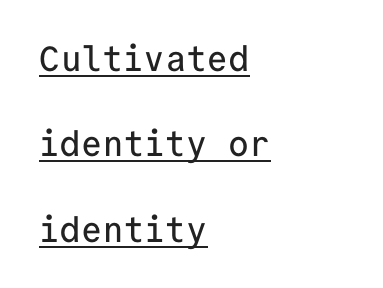
Q: Is the text italic (slanted)? A: No, it is upright.
Q: Is the typeface a serif or a sans-serif typeface? A: Sans-serif.
Q: Is the text underlined? A: Yes.
Q: How is the paragraph aligned? A: Left-aligned.
Q: Is the spacing between letters normal or unusually wide? A: Normal.
Q: Is the spacing between lines tight, normal or loose? A: Loose.
Q: Width (condensed, normal, or wide)? A: Normal.
Q: Stroke contrast? A: Low.
Q: x-height? A: Medium.
Q: Monospaced? A: Yes.
